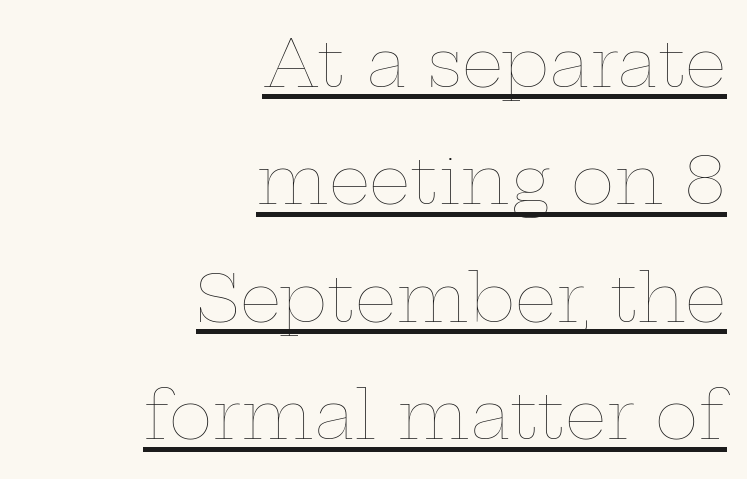
No letter is thick-stroked: the sample isn't bold. This sample uses plain, unmodified letter spacing. These lines were composed using upright roman letters. The passage shown is typed in a proportional face where columns would drift. This rendering features underlined lettering. All the whitespace from short lines collects on the left.
